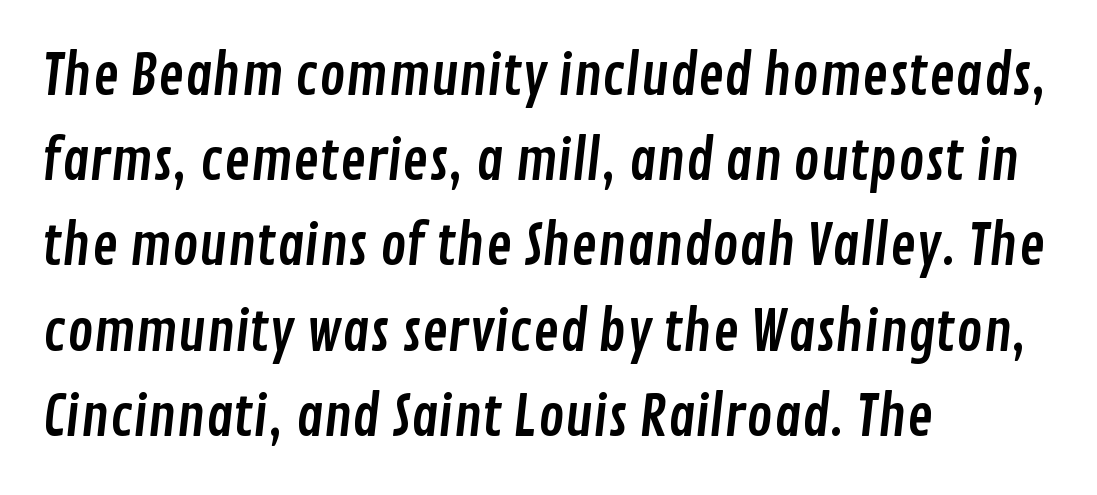
{"serif": "no", "width": "condensed", "stroke_contrast": "low", "x_height": "medium", "monospaced": "no", "underline": "no", "align": "left", "line_spacing": "normal", "line_spacing_ratio": 1.55, "letter_spacing": "normal", "letter_spacing_em": 0.0, "glyph_px": 55}
